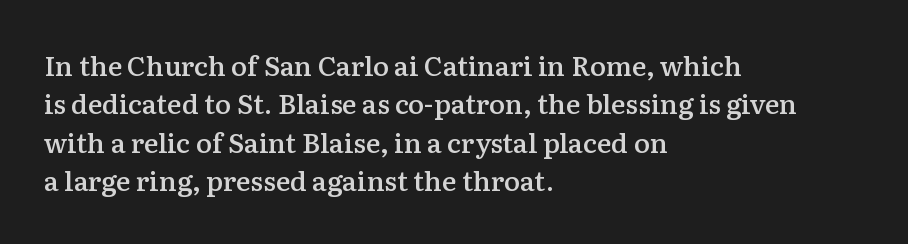
The lines in this sample share a left origin and differ only in where they stop. Does the leading feel generous? No, just average. Bare-footed words on every line. These lines were composed using upright roman letters.
